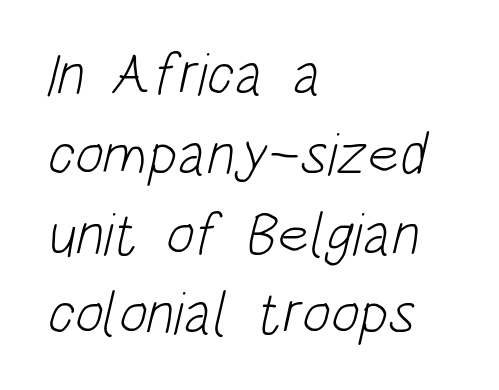
Vertically, the passage feels balanced, rows spaced as you'd expect. This sample has the flowing, uneven cadence of proportional lettering. This sample uses plain, unmodified letter spacing. Rule under the text: the space is simply empty. Caption: face not bold, strokes unweighted. The passage shown is typeset with a sans-serif family.
